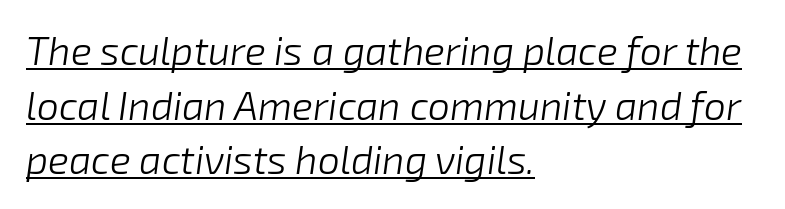
Decoration check: the copy is underlined. Alignment: flush left. This sample uses plain, unmodified letter spacing. Emphasis-style slanted type is in use.
